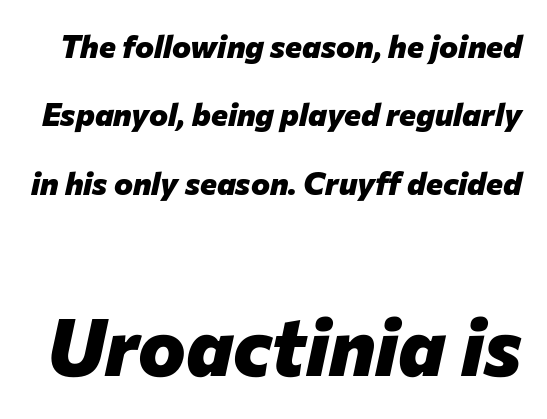
Q: Is the text bold? A: Yes.
Q: Is the text italic (slanted)? A: Yes, it leans right by about 12 degrees.
Q: Is the text underlined? A: No.
Q: Is the spacing between letters normal or unusually wide? A: Normal.
Q: Is the spacing between lines tight, normal or loose? A: Loose.
Q: Which block of text is set in a larger size, the first (top) or the second (bottom)? A: The second (bottom) one.
Q: Width (condensed, normal, or wide)? A: Normal.
Q: Stroke contrast? A: Low.
Q: x-height? A: Medium.
Q: Monospaced? A: No.
